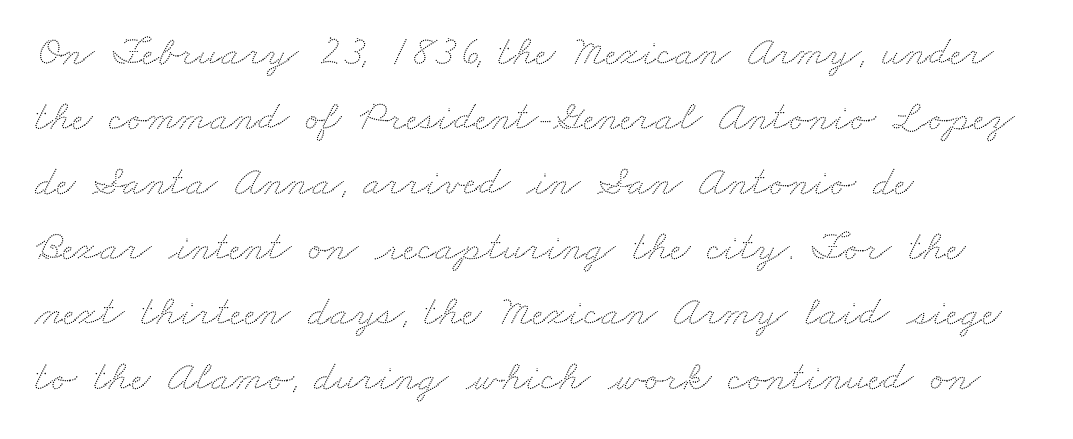
{"width": "wide", "stroke_contrast": "low", "x_height": "small", "monospaced": "no", "underline": "no", "align": "left", "line_spacing": "normal", "line_spacing_ratio": 1.51, "letter_spacing": "normal", "letter_spacing_em": 0.0, "glyph_px": 43}
